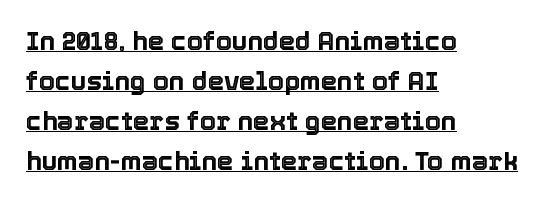
The image shows 26 px text type, upright; set left-aligned, normal line spacing (1.54x), normal letter spacing, underlined.
